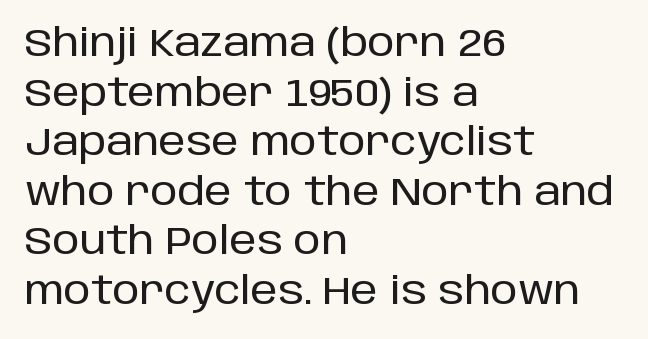
{"serif": "no", "italic": "no", "width": "normal", "stroke_contrast": "low", "x_height": "large", "monospaced": "no", "underline": "no", "align": "left", "line_spacing": "normal", "line_spacing_ratio": 1.27, "letter_spacing": "normal", "letter_spacing_em": 0.0, "glyph_px": 39}
